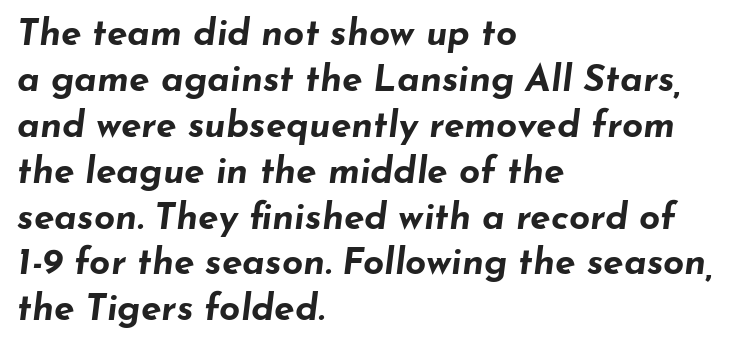
{"italic": "yes", "lean": "right", "slant_degrees": 7, "bold": "yes", "weight": "bold", "width": "wide", "stroke_contrast": "low", "x_height": "small", "monospaced": "no", "underline": "no", "align": "left", "line_spacing_ratio": 1.24, "letter_spacing": "normal", "letter_spacing_em": 0.0, "glyph_px": 37}
